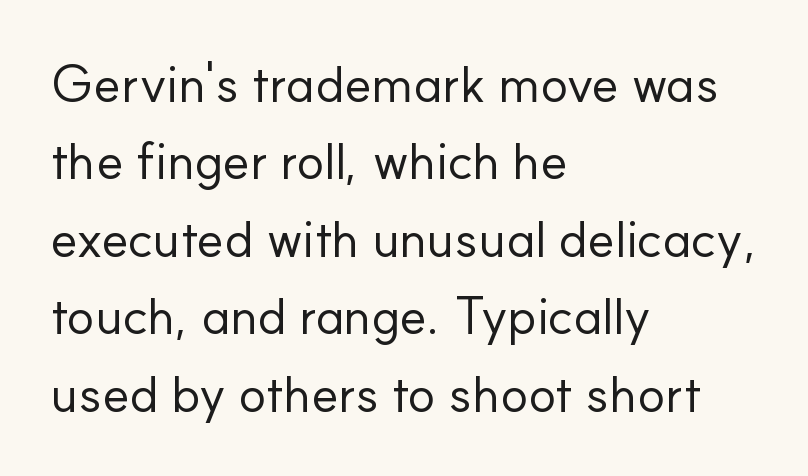
Q: Is the text bold? A: No.
Q: Is the text italic (slanted)? A: No, it is upright.
Q: Is the typeface a serif or a sans-serif typeface? A: Sans-serif.
Q: Is the text underlined? A: No.
Q: How is the paragraph aligned? A: Left-aligned.
Q: Is the spacing between letters normal or unusually wide? A: Normal.
Q: Is the spacing between lines tight, normal or loose? A: Normal.
Q: Width (condensed, normal, or wide)? A: Normal.
Q: Stroke contrast? A: Low.
Q: x-height? A: Small.
Q: Monospaced? A: No.
